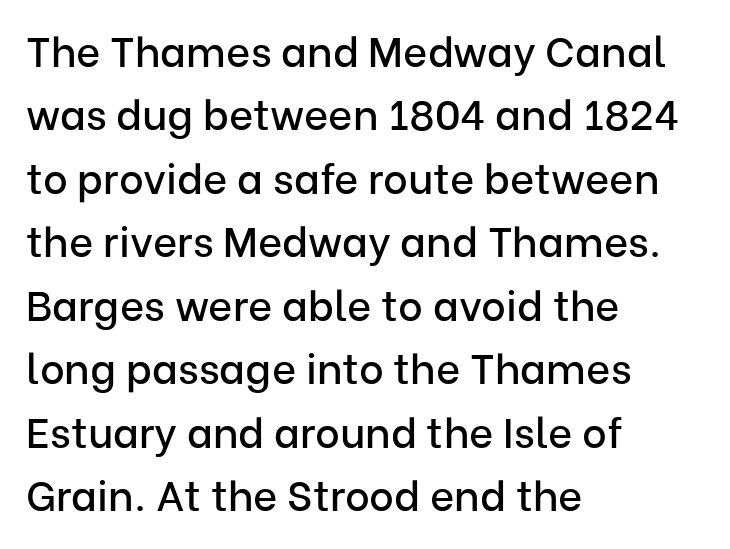
The image shows 42 px sans-serif type, upright; set left-aligned, normal line spacing (1.51x), normal letter spacing, not underlined; low stroke contrast and a medium x-height.
